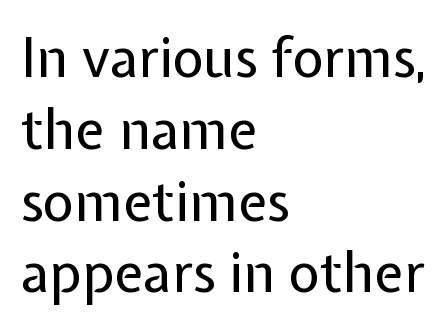
{"serif": "no", "italic": "no", "bold": "no", "weight": "regular", "width": "normal", "stroke_contrast": "low", "x_height": "medium", "monospaced": "no", "underline": "no", "align": "left", "line_spacing": "normal", "line_spacing_ratio": 1.33, "letter_spacing": "normal", "letter_spacing_em": 0.0, "glyph_px": 54}
